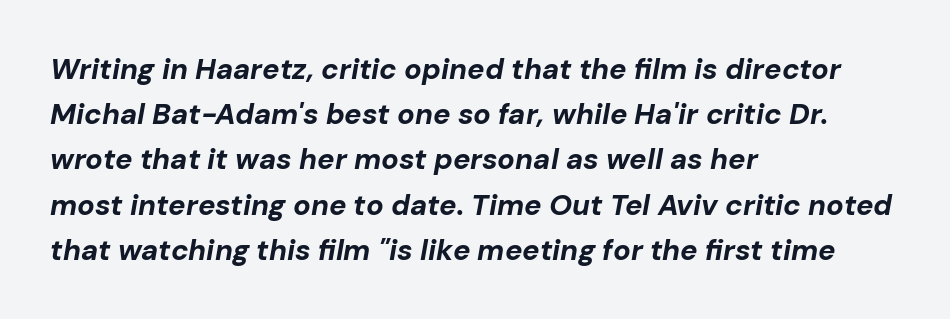
{"italic": "yes", "lean": "right", "slant_degrees": 10, "bold": "yes", "weight": "bold", "width": "normal", "stroke_contrast": "low", "x_height": "medium", "monospaced": "no", "underline": "no", "align": "left", "line_spacing": "normal", "line_spacing_ratio": 1.56, "letter_spacing": "normal", "letter_spacing_em": 0.0, "glyph_px": 29}
